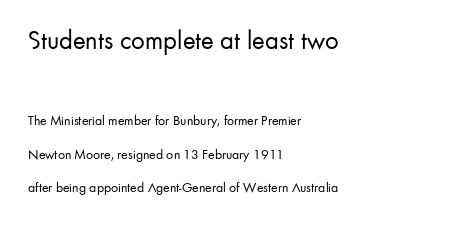
{"italic": "no", "bold": "no", "underline": "no", "align": "left", "line_spacing": "loose", "line_spacing_ratio": 2.39, "letter_spacing": "normal", "letter_spacing_em": 0.0, "larger_block": "first", "size_ratio": 1.93, "glyph_px": 27}
